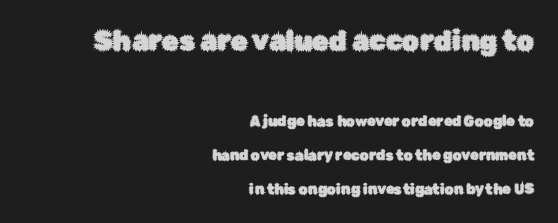
Does the copy run flush right? Yes — the right margin is perfectly even. Which chunk is bigger? The first one — the top block dwarfs the bottom. This sample uses an upright cut, with every glyph sitting square on the baseline. Bare-footed words on every line. Compared with typical paragraphs, the rows here are farther apart.
